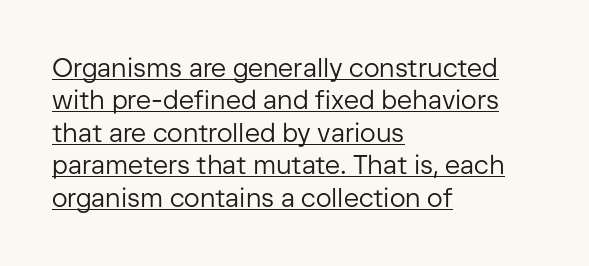
The image shows 26 px text type, upright; set left-aligned, normal line spacing (1.25x), normal letter spacing, underlined.
